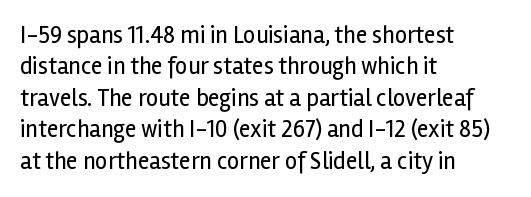
Q: Is the text bold? A: No.
Q: Is the text italic (slanted)? A: No, it is upright.
Q: Is the text underlined? A: No.
Q: How is the paragraph aligned? A: Left-aligned.
Q: Is the spacing between letters normal or unusually wide? A: Normal.
Q: Is the spacing between lines tight, normal or loose? A: Normal.
